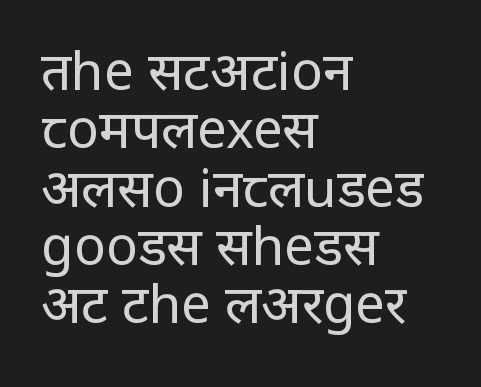
{"serif": "no", "italic": "no", "bold": "no", "weight": "regular", "width": "normal", "stroke_contrast": "low", "x_height": "large", "monospaced": "no", "underline": "no", "align": "left", "line_spacing": "tight", "line_spacing_ratio": 1.1, "letter_spacing": "normal", "letter_spacing_em": 0.0, "glyph_px": 53}
